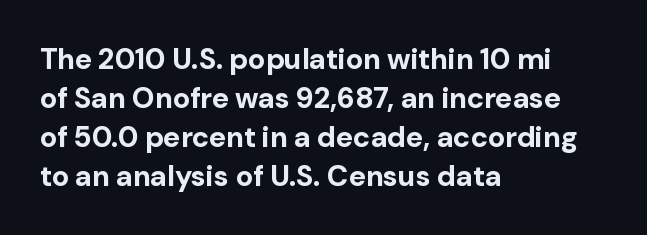
{"serif": "no", "italic": "no", "bold": "yes", "weight": "bold", "width": "normal", "stroke_contrast": "low", "x_height": "medium", "monospaced": "no", "underline": "no", "align": "left", "line_spacing": "normal", "line_spacing_ratio": 1.34, "letter_spacing": "normal", "letter_spacing_em": 0.0, "glyph_px": 29}
